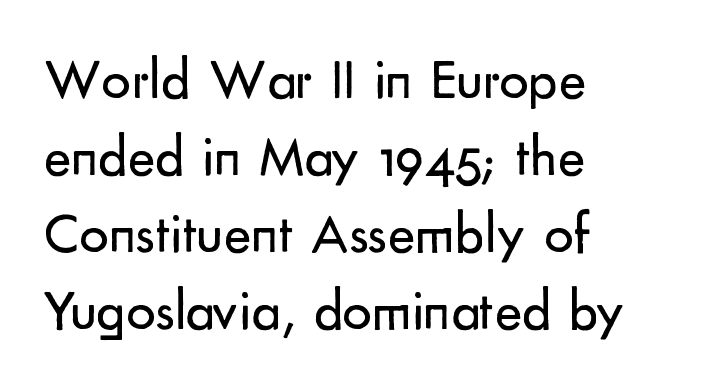
The designer went with a sans here, leaving each stem footless. No italicization has been applied; the sample stays upright. The passage is arranged the way most books set body copy — flush left. Think of a printed novel: that variable character pitch is what you see here.
